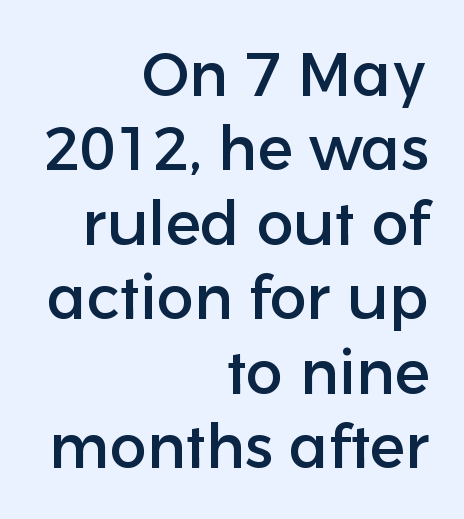
The image shows 62 px sans-serif type, upright; set right-aligned, line spacing 1.2x, normal letter spacing, not underlined; low stroke contrast and a medium x-height.
